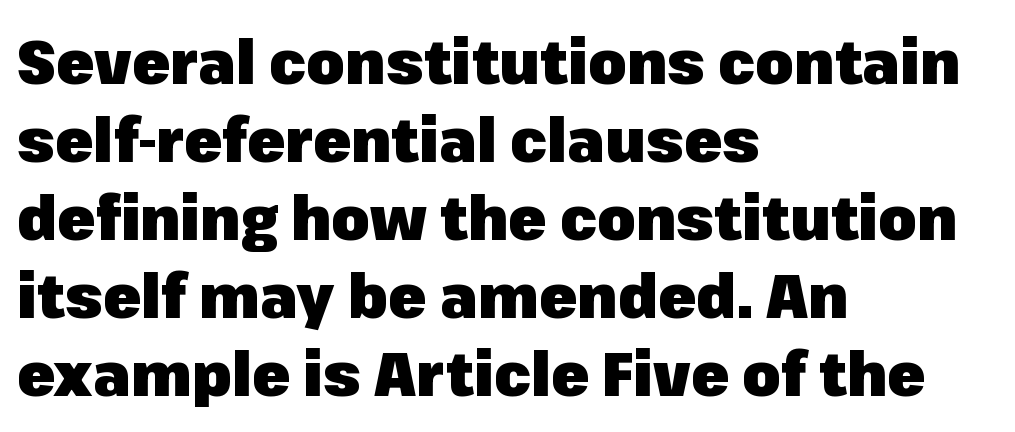
The image shows 62 px heavy sans-serif type, upright; set left-aligned, normal line spacing (1.26x), normal letter spacing, not underlined; low stroke contrast and a medium x-height.
